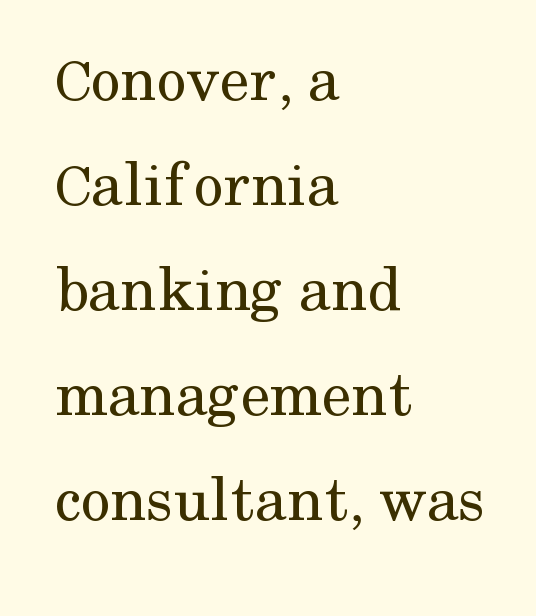
{"serif": "yes", "italic": "no", "bold": "no", "weight": "regular", "width": "normal", "stroke_contrast": "medium", "x_height": "medium", "monospaced": "no", "underline": "no", "align": "left", "line_spacing": "normal", "line_spacing_ratio": 1.59, "letter_spacing": "normal", "letter_spacing_em": 0.0, "glyph_px": 66}
